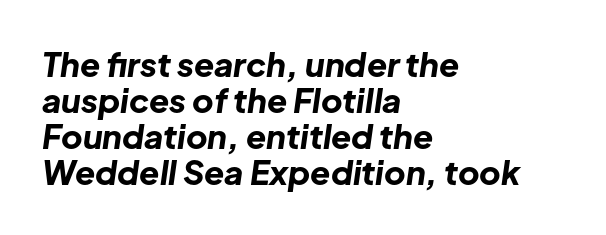
Q: Is the text bold? A: Yes.
Q: Is the text italic (slanted)? A: Yes, it leans right by about 8 degrees.
Q: Is the text underlined? A: No.
Q: How is the paragraph aligned? A: Left-aligned.
Q: Is the spacing between letters normal or unusually wide? A: Normal.
Q: Is the spacing between lines tight, normal or loose? A: Tight.
Q: Width (condensed, normal, or wide)? A: Normal.
Q: Stroke contrast? A: Low.
Q: x-height? A: Medium.
Q: Monospaced? A: No.
